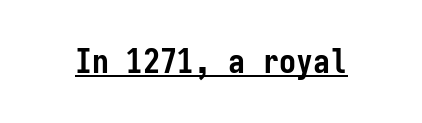
Does the type have serifs? No, each stem ends abruptly. Pretty heavy lettering here — definitely bold. Each line of the rendering has a horizontal stroke beneath the glyphs. Tracking here is standard; glyphs follow each other at the usual distance.
